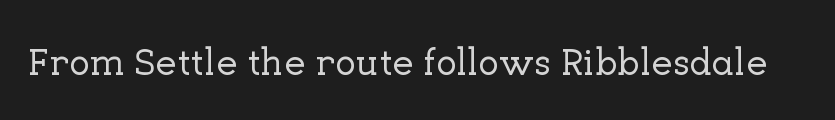
Note: serifs present on the glyphs. The gaps between neighbouring characters are ordinary and unremarkable. The string is rendered with underlining switched off. Here the designer chose a conventional face with non-uniform glyph widths. Posture: vertical.
